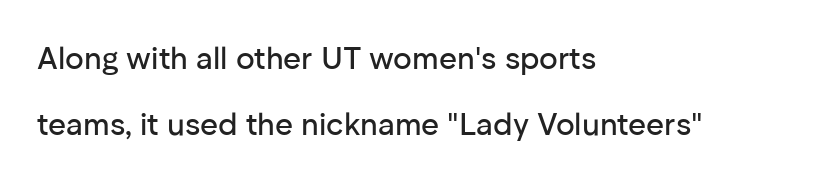
Glance below the letters and you will spot only blank space. The face used here is a sans, in the tradition of grotesques and geometrics. Note the varied advance widths — an 'i' is clearly narrower than an 'm'. The rendering keeps characters at their native spacing. The lettering holds an erect, upright posture throughout.
